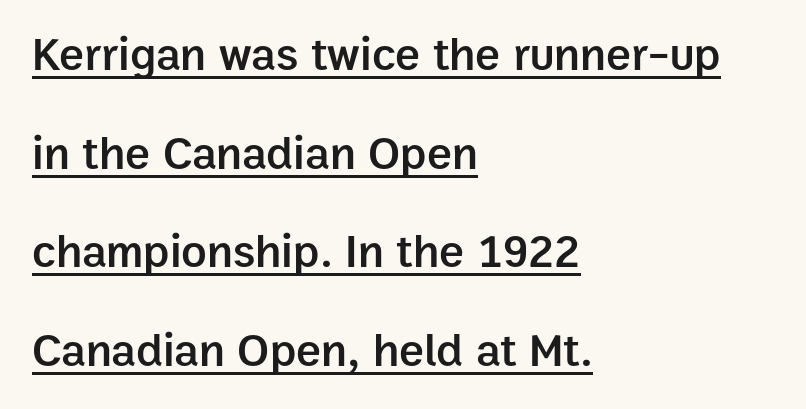
The passage shown is typed in a proportional face where columns would drift. I'd call this a sans setting — the letters go barefoot. On the weight axis this lands at semibold, roughly 600. Teacher's note: observe the even left margin — that is flush-left alignment. Caption: standard tracking, unaltered. Vertical strokes here are truly vertical.
